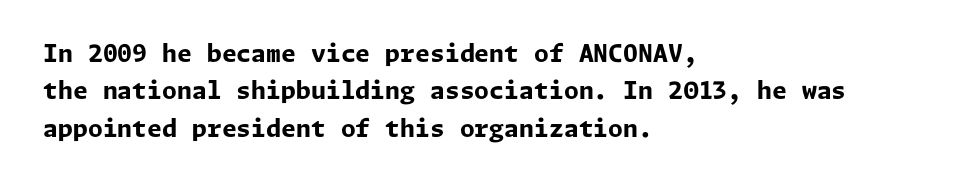
{"italic": "no", "bold": "yes", "underline": "no", "align": "left", "line_spacing": "normal", "line_spacing_ratio": 1.56, "letter_spacing": "normal", "letter_spacing_em": 0.0, "glyph_px": 24}
